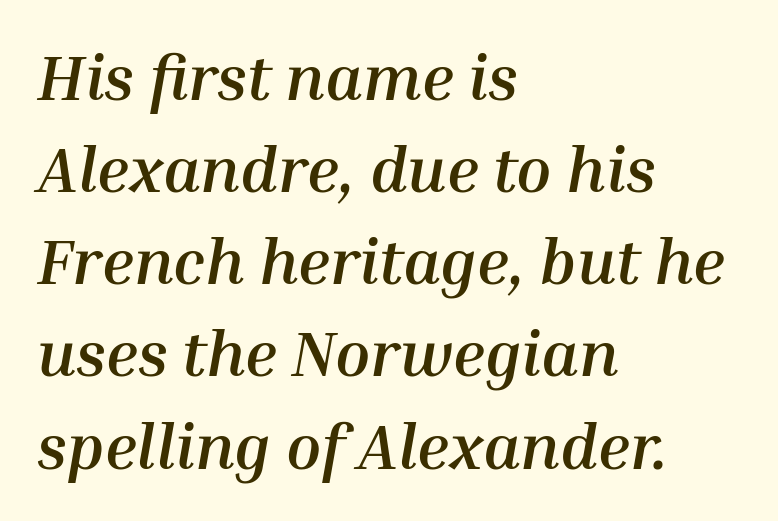
A typesetter would call this zero additional tracking. Reading down the block, your eye returns to a fixed left position each line. The passage shown is emphatically bold. Each new line begins a customary step beneath the previous one. Compared with ordinary roman type, these characters are visibly tilted. The string is rendered with underlining switched off.
